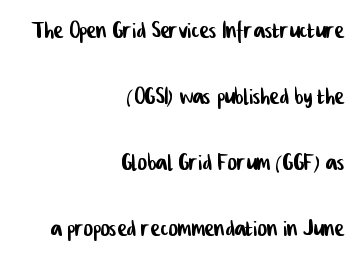
The image shows 29 px condensed sans-serif type; set right-aligned, loose line spacing (2.28x), normal letter spacing, not underlined; low stroke contrast and a medium x-height.
